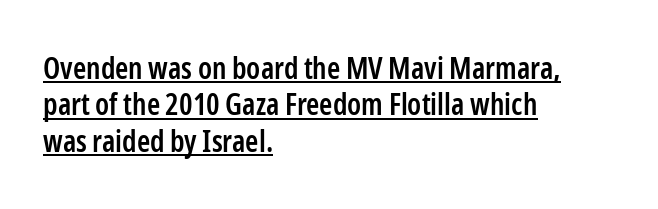
Q: Is the text bold? A: Semi-bold.
Q: Is the text italic (slanted)? A: No, it is upright.
Q: Is the typeface a serif or a sans-serif typeface? A: Sans-serif.
Q: Is the text underlined? A: Yes.
Q: How is the paragraph aligned? A: Left-aligned.
Q: Is the spacing between letters normal or unusually wide? A: Normal.
Q: Width (condensed, normal, or wide)? A: Condensed.
Q: Stroke contrast? A: Low.
Q: x-height? A: Medium.
Q: Monospaced? A: No.
